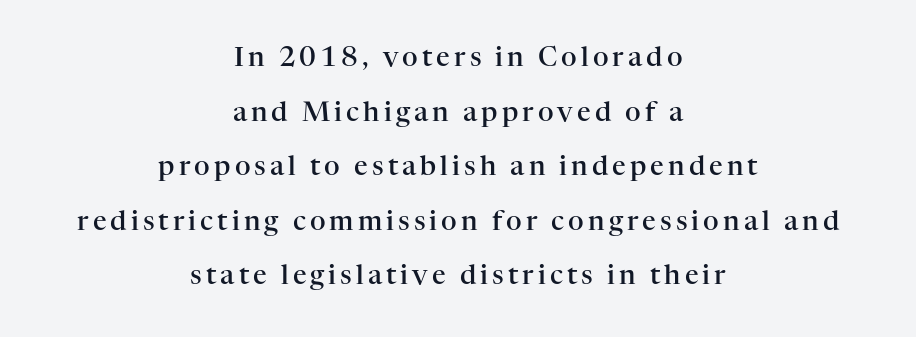
The image shows 27 px text type, upright; set centered, loose line spacing (2.02x), not underlined.
